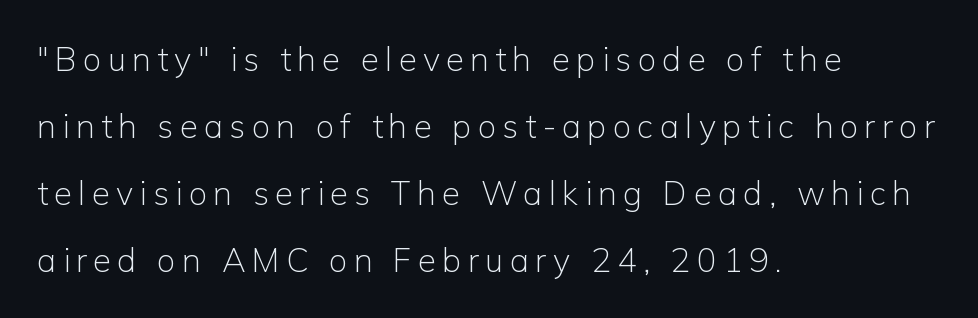
Baseline-to-baseline distance is far greater than the letter height. These lines were composed using upright roman letters. Underlining? Definitely not there. Here the designer chose a conventional face with non-uniform glyph widths.
